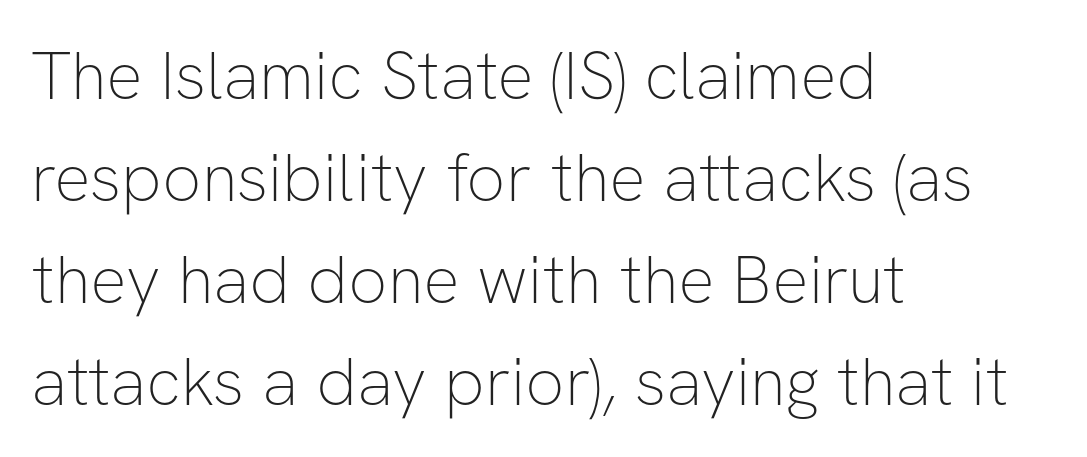
Q: Is the text bold? A: No.
Q: Is the text italic (slanted)? A: No, it is upright.
Q: Is the typeface a serif or a sans-serif typeface? A: Sans-serif.
Q: Is the text underlined? A: No.
Q: How is the paragraph aligned? A: Left-aligned.
Q: Is the spacing between letters normal or unusually wide? A: Normal.
Q: Is the spacing between lines tight, normal or loose? A: Normal.
Q: Width (condensed, normal, or wide)? A: Normal.
Q: Stroke contrast? A: Low.
Q: x-height? A: Medium.
Q: Monospaced? A: No.
